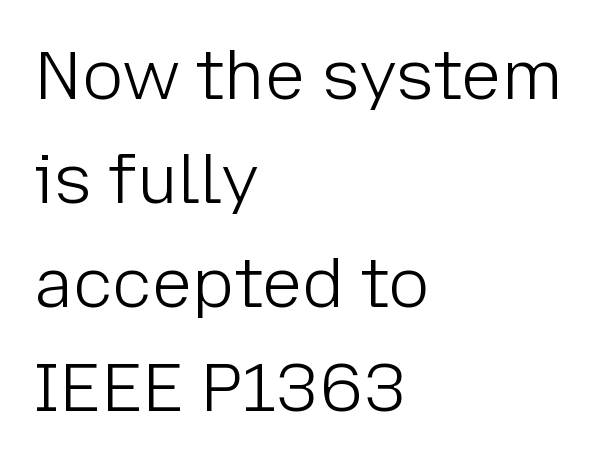
{"serif": "no", "italic": "no", "bold": "no", "weight": "light", "width": "normal", "stroke_contrast": "low", "x_height": "medium", "monospaced": "no", "underline": "no", "align": "left", "line_spacing": "normal", "line_spacing_ratio": 1.53, "letter_spacing": "normal", "letter_spacing_em": 0.0, "glyph_px": 68}
